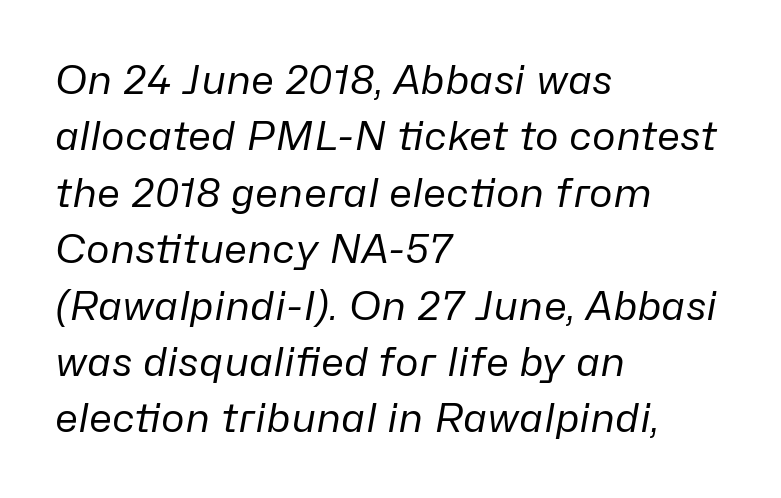
Q: Is the text bold? A: No.
Q: Is the text italic (slanted)? A: Yes, it leans right by about 10 degrees.
Q: Is the text underlined? A: No.
Q: How is the paragraph aligned? A: Left-aligned.
Q: Is the spacing between letters normal or unusually wide? A: Normal.
Q: Is the spacing between lines tight, normal or loose? A: Normal.
Q: Width (condensed, normal, or wide)? A: Normal.
Q: Stroke contrast? A: Low.
Q: x-height? A: Medium.
Q: Monospaced? A: No.
